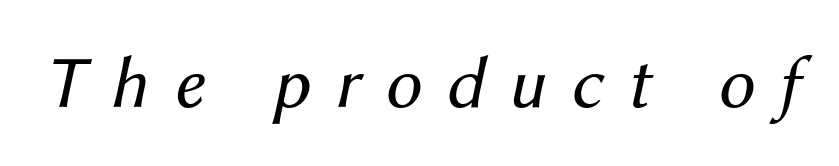
{"italic": "yes", "lean": "right", "slant_degrees": 12, "bold": "no", "weight": "regular", "width": "normal", "stroke_contrast": "medium", "x_height": "medium", "monospaced": "no", "underline": "no", "letter_spacing": "wide", "letter_spacing_em": 0.33, "glyph_px": 74}
